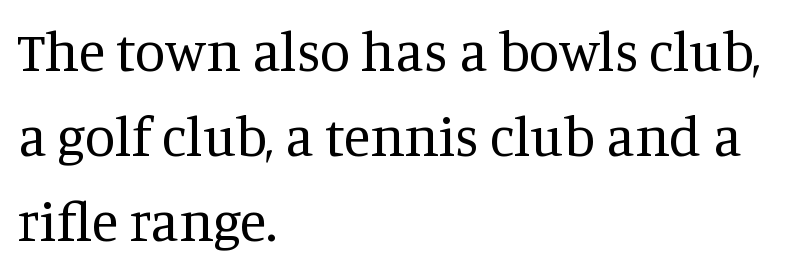
The image shows 55 px regular-weight serif type, upright; set left-aligned, normal line spacing (1.55x), normal letter spacing, not underlined; medium stroke contrast and a large x-height.
